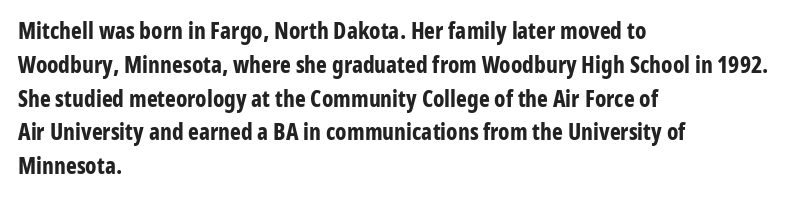
{"italic": "no", "bold": "yes", "underline": "no", "align": "left", "line_spacing": "normal", "line_spacing_ratio": 1.47, "letter_spacing": "normal", "letter_spacing_em": 0.0, "glyph_px": 23}
